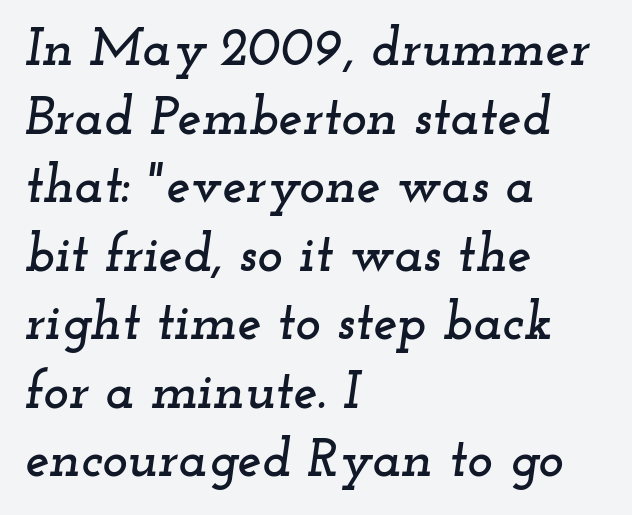
The image shows 54 px wide serif type, italic (leaning right); set left-aligned, normal line spacing (1.27x), normal letter spacing, not underlined; low stroke contrast and a small x-height.
